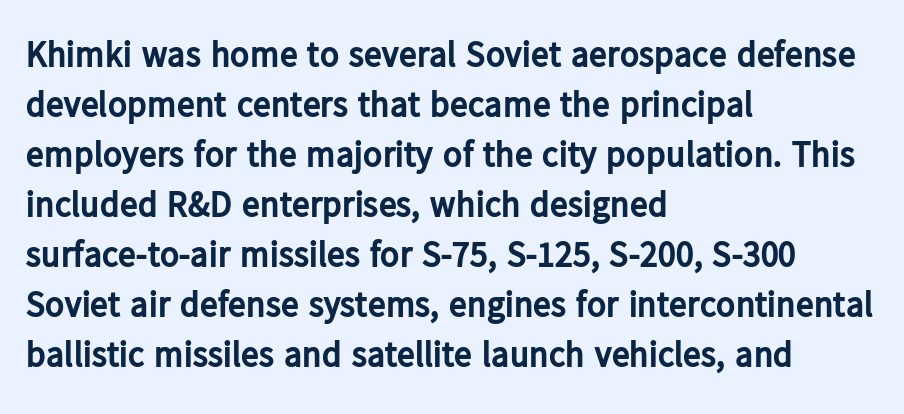
{"serif": "no", "italic": "no", "bold": "yes", "weight": "bold", "width": "normal", "stroke_contrast": "low", "x_height": "medium", "monospaced": "no", "underline": "no", "align": "left", "line_spacing": "normal", "line_spacing_ratio": 1.39, "letter_spacing": "normal", "letter_spacing_em": 0.0, "glyph_px": 36}
